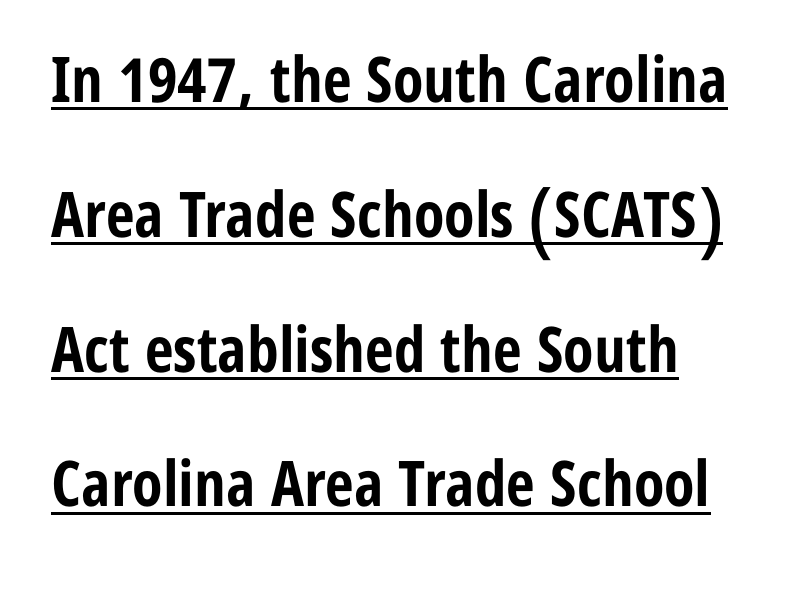
The image shows 63 px bold, condensed sans-serif type, upright; set loose line spacing (2.14x), normal letter spacing, underlined; low stroke contrast and a medium x-height.
